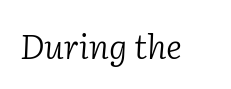
{"serif": "yes", "italic": "yes", "lean": "right", "slant_degrees": 2, "bold": "no", "weight": "light", "width": "normal", "stroke_contrast": "low", "x_height": "medium", "monospaced": "no", "underline": "no", "letter_spacing": "normal", "letter_spacing_em": 0.0, "glyph_px": 34}
